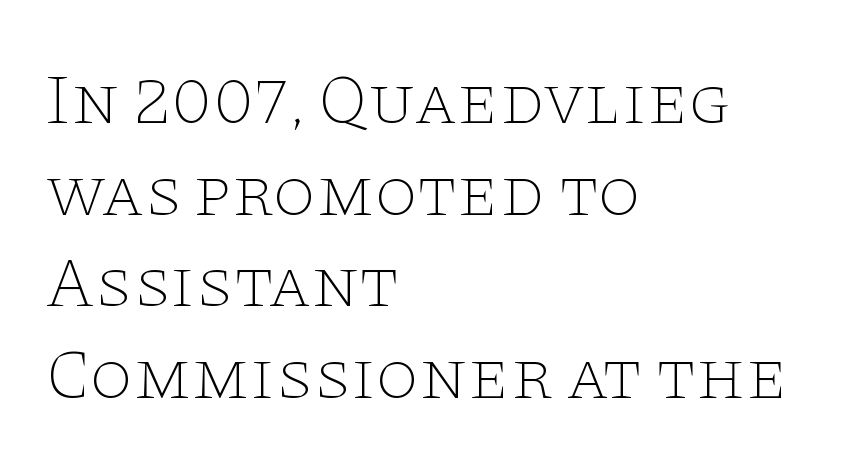
Q: Is the text bold? A: No.
Q: Is the text italic (slanted)? A: No, it is upright.
Q: Is the typeface a serif or a sans-serif typeface? A: Serif.
Q: Is the text underlined? A: No.
Q: How is the paragraph aligned? A: Left-aligned.
Q: Is the spacing between letters normal or unusually wide? A: Normal.
Q: Is the spacing between lines tight, normal or loose? A: Normal.
Q: Width (condensed, normal, or wide)? A: Wide.
Q: Stroke contrast? A: Low.
Q: x-height? A: Large.
Q: Monospaced? A: No.
